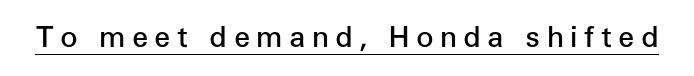
{"serif": "no", "italic": "no", "bold": "semi", "weight": "semibold", "width": "normal", "stroke_contrast": "low", "x_height": "medium", "monospaced": "no", "underline": "yes", "letter_spacing": "wide", "letter_spacing_em": 0.22, "glyph_px": 29}
